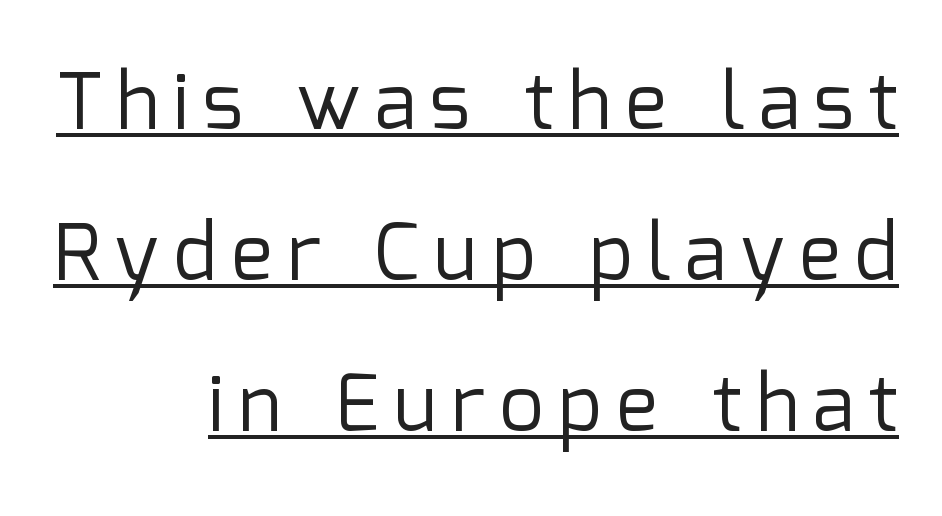
Q: Is the text bold? A: No.
Q: Is the text italic (slanted)? A: No, it is upright.
Q: Is the typeface a serif or a sans-serif typeface? A: Sans-serif.
Q: Is the text underlined? A: Yes.
Q: How is the paragraph aligned? A: Right-aligned.
Q: Is the spacing between lines tight, normal or loose? A: Loose.
Q: Width (condensed, normal, or wide)? A: Normal.
Q: Stroke contrast? A: Low.
Q: x-height? A: Medium.
Q: Monospaced? A: No.
